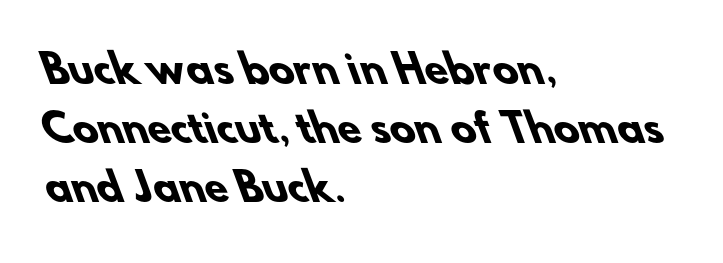
Emphasis by weight is at full strength: bold. Bare-footed words on every line. The rendering shows plain stroke endings on the letterforms — a sans-serif design. These lines are rendered in a variable-pitch font. Leading: standard. Default kerning and tracking; the words read as compact shapes.
